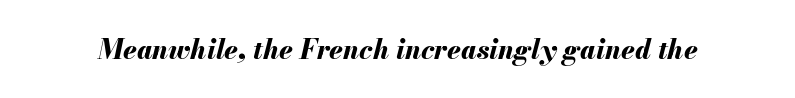
The passage shown has conventional tracking throughout. Honestly, there is no underline to notice here at all. When letters slant like this, we call the style italic. Heavy-handed strokes throughout: this text is bold.
